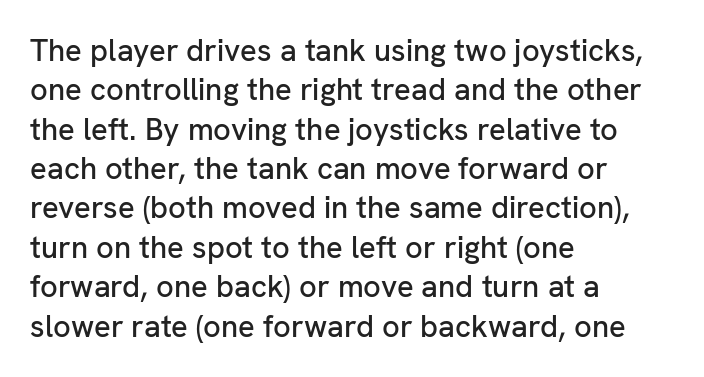
{"serif": "no", "italic": "no", "width": "normal", "stroke_contrast": "low", "x_height": "medium", "monospaced": "no", "underline": "no", "align": "left", "line_spacing": "normal", "line_spacing_ratio": 1.27, "letter_spacing": "normal", "letter_spacing_em": 0.0, "glyph_px": 31}
